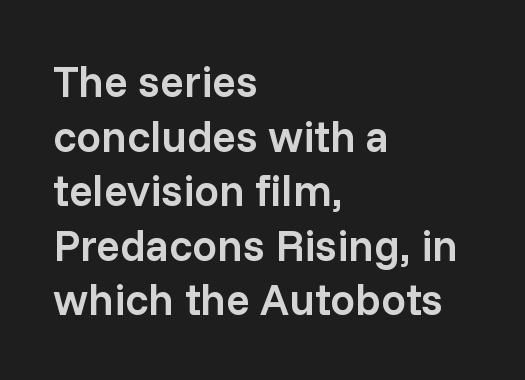
{"serif": "no", "italic": "no", "bold": "semi", "weight": "semibold", "width": "normal", "stroke_contrast": "low", "x_height": "medium", "monospaced": "no", "underline": "no", "align": "left", "line_spacing_ratio": 1.24, "letter_spacing": "normal", "letter_spacing_em": 0.0, "glyph_px": 44}
